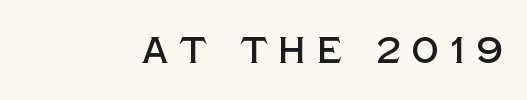
Characters follow at a spacing far wider than the type designer built in. Has an underline been added? It has not. In terms of letterform style, serifs are entirely absent. Is there any slant? The stems are plumb.
